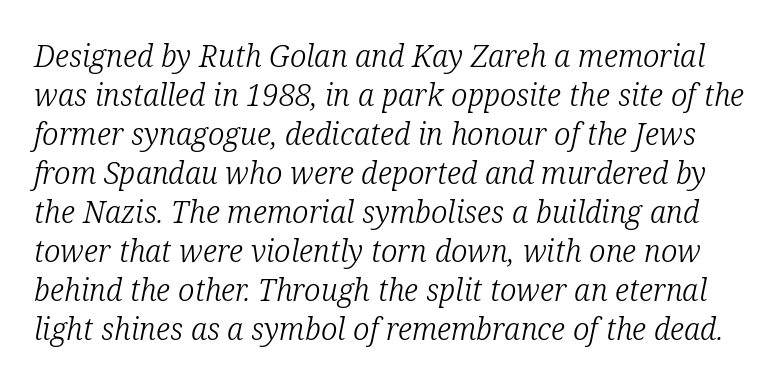
The rendering shows small feet on the letterforms — a serif design. The lines sit at an ordinary, default distance from one another. The gap between lines stays unmarked. A light-to-regular cut is what we see here.
